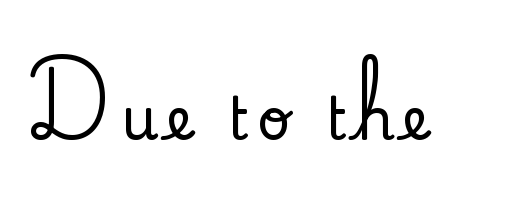
{"serif": "yes", "italic": "no", "width": "normal", "stroke_contrast": "low", "x_height": "small", "monospaced": "no", "underline": "no", "glyph_px": 59}
